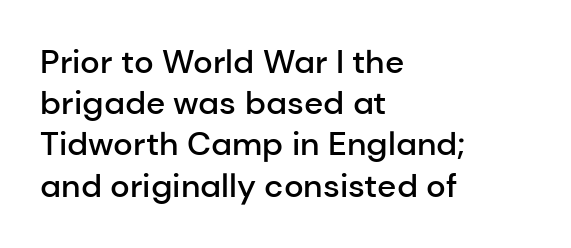
Q: Is the text bold? A: Semi-bold.
Q: Is the text italic (slanted)? A: No, it is upright.
Q: Is the typeface a serif or a sans-serif typeface? A: Sans-serif.
Q: Is the text underlined? A: No.
Q: How is the paragraph aligned? A: Left-aligned.
Q: Is the spacing between letters normal or unusually wide? A: Normal.
Q: Is the spacing between lines tight, normal or loose? A: Normal.
Q: Width (condensed, normal, or wide)? A: Normal.
Q: Stroke contrast? A: Low.
Q: x-height? A: Medium.
Q: Monospaced? A: No.
